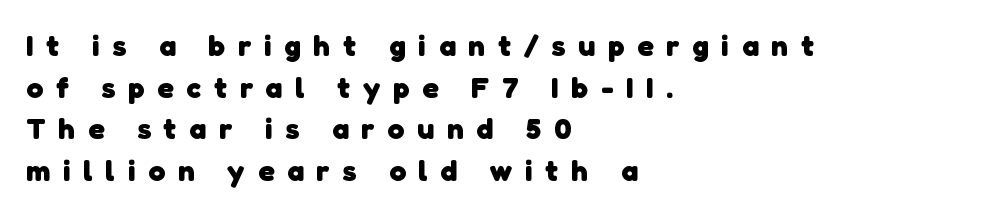
{"serif": "no", "bold": "yes", "weight": "heavy", "width": "normal", "stroke_contrast": "low", "x_height": "medium", "monospaced": "no", "underline": "no", "align": "left", "line_spacing": "normal", "line_spacing_ratio": 1.39, "letter_spacing": "wide", "letter_spacing_em": 0.43, "glyph_px": 30}
